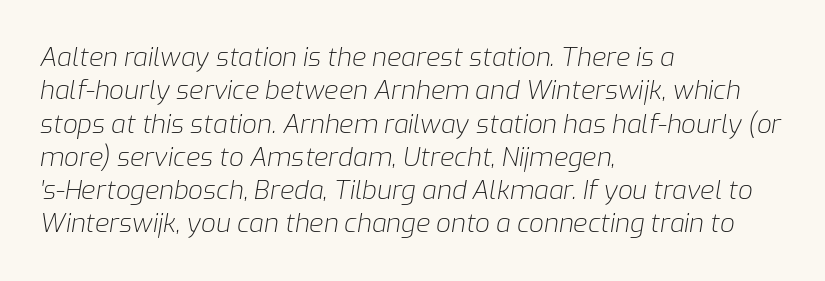
There is no visible air inserted between adjacent glyphs. In terms of leading, this rendering sits right in the middle. The paragraph shown leans on its left margin. Would a proofreader flag this as italicized? Yes.
